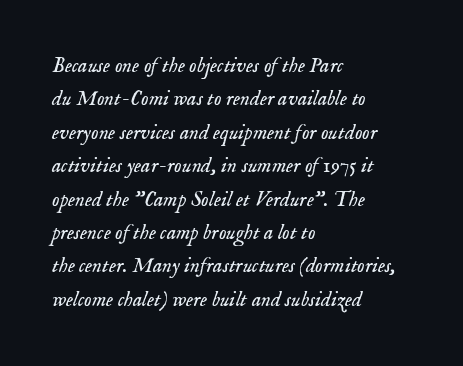
The image shows 21 px text type, italic (leaning right); set left-aligned, normal line spacing (1.59x), normal letter spacing, not underlined.
